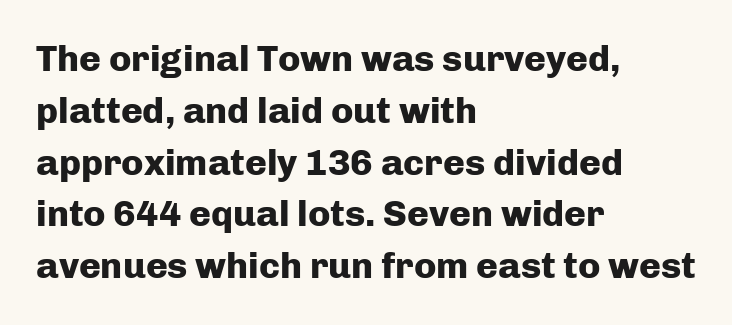
Q: Is the text bold? A: Yes.
Q: Is the text italic (slanted)? A: No, it is upright.
Q: Is the typeface a serif or a sans-serif typeface? A: Sans-serif.
Q: Is the text underlined? A: No.
Q: How is the paragraph aligned? A: Left-aligned.
Q: Is the spacing between letters normal or unusually wide? A: Normal.
Q: Is the spacing between lines tight, normal or loose? A: Normal.
Q: Width (condensed, normal, or wide)? A: Normal.
Q: Stroke contrast? A: Low.
Q: x-height? A: Medium.
Q: Monospaced? A: No.
